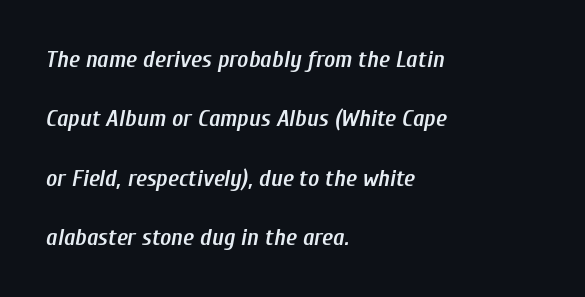
Notice how the stems are inclined rather than vertical — that's the hallmark of italics. Its strokes are somewhat broadened, the hallmark of semibold type. Line beginnings align vertically; line endings do not. Glyph-to-glyph distance matches everyday printed text.
